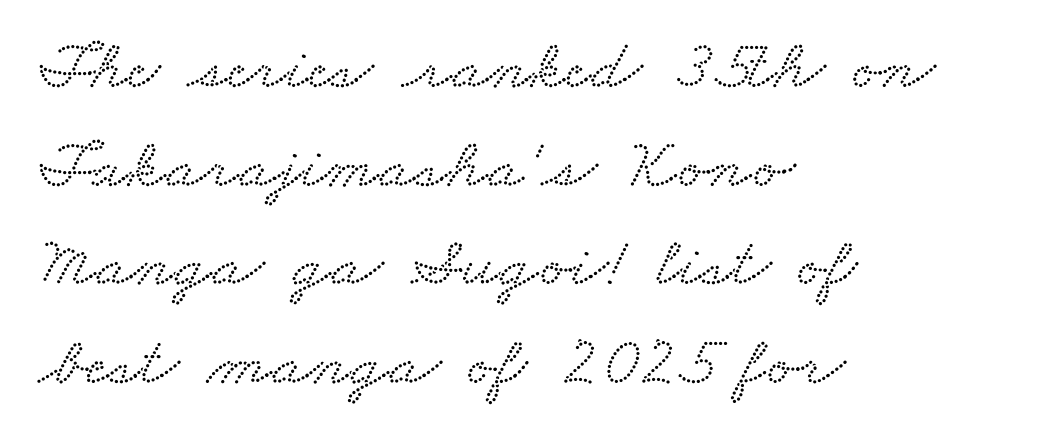
The words here are not underlined. Leading: standard. The letters advance in unequal steps, a hallmark of proportional type. The rendering anchors every line to the left-hand side. The rendering keeps characters at their native spacing. The font family rendered here belongs to the serif group.
